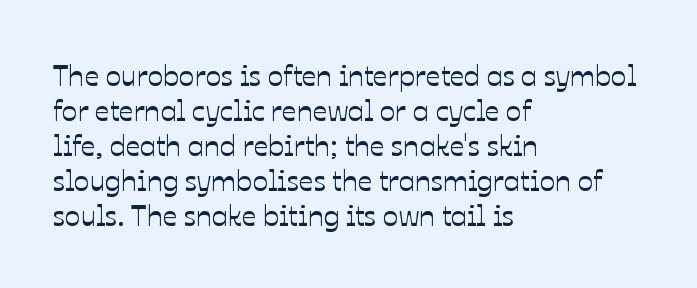
Q: Is the text italic (slanted)? A: No, it is upright.
Q: Is the text underlined? A: No.
Q: How is the paragraph aligned? A: Left-aligned.
Q: Is the spacing between letters normal or unusually wide? A: Normal.
Q: Width (condensed, normal, or wide)? A: Normal.
Q: Stroke contrast? A: Low.
Q: x-height? A: Medium.
Q: Monospaced? A: No.
